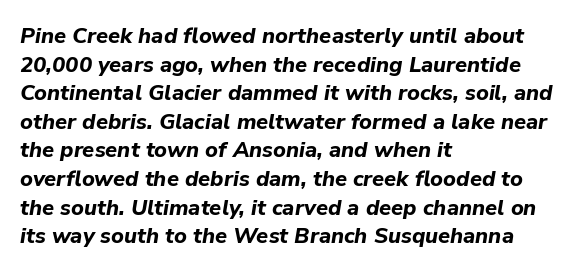
The image shows 22 px bold type, italic (leaning right); set left-aligned, normal line spacing (1.3x), normal letter spacing, not underlined.
